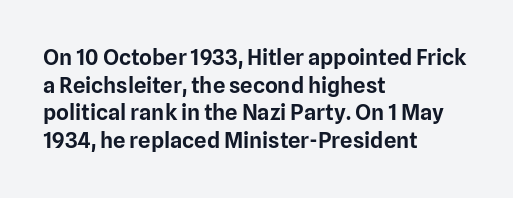
The image shows 22 px text type, upright; set left-aligned, normal line spacing (1.26x), normal letter spacing, not underlined.
